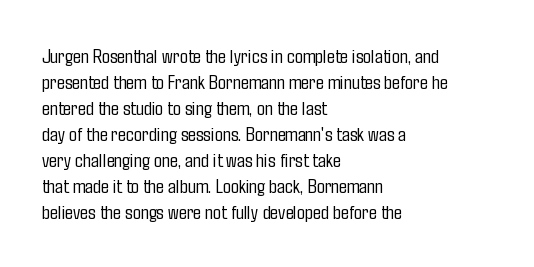
{"italic": "no", "bold": "no", "underline": "no", "align": "left", "line_spacing_ratio": 1.24, "letter_spacing": "normal", "letter_spacing_em": 0.0, "glyph_px": 21}
